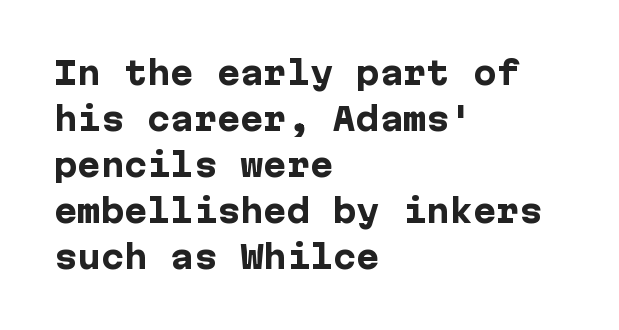
Normally led — the rows are evenly, conventionally spaced. The characters look thick and weighty, a clear bold. Notice how the passage keeps a crisp vertical edge on the left only. The letters sit at their default tracking, neither squeezed nor spread. When letters stand straight like this, we call the style roman or upright.
